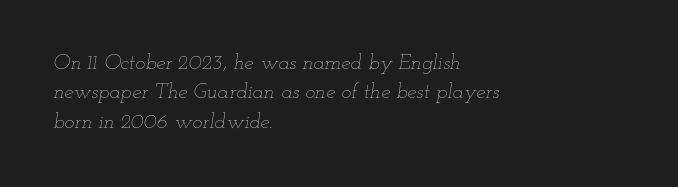
The image shows 21 px text type, italic (leaning right); set left-aligned, normal line spacing (1.4x), normal letter spacing, not underlined.
